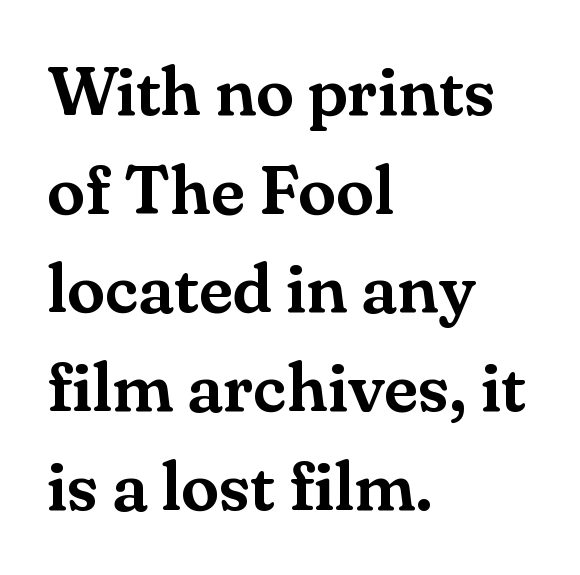
Honestly, there is no underline to notice here at all. The letters sit at their default tracking, neither squeezed nor spread. Small tapered or slab feet sit at the stroke ends, so this counts as serif. Looks like regular typesetting: each glyph gets only the width it needs. The rendering anchors every line to the left-hand side. Reading down the column, the eye jumps a familiar distance to each next line.
